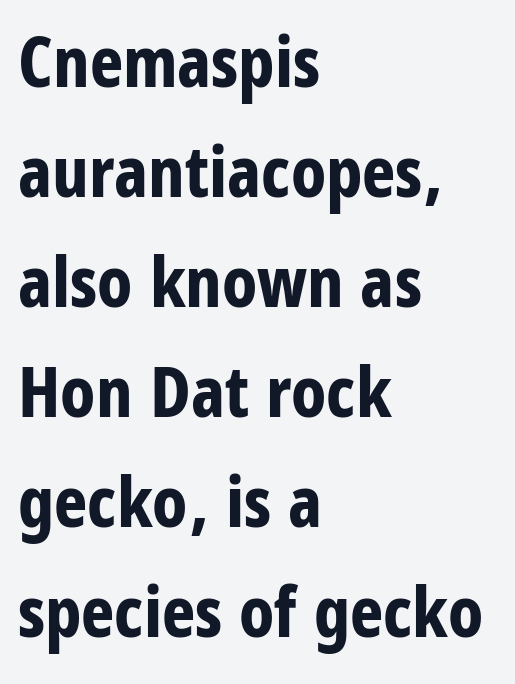
{"serif": "no", "italic": "no", "bold": "yes", "weight": "bold", "width": "condensed", "stroke_contrast": "low", "x_height": "large", "monospaced": "no", "underline": "no", "align": "left", "line_spacing": "normal", "line_spacing_ratio": 1.55, "letter_spacing": "normal", "letter_spacing_em": 0.0, "glyph_px": 71}
